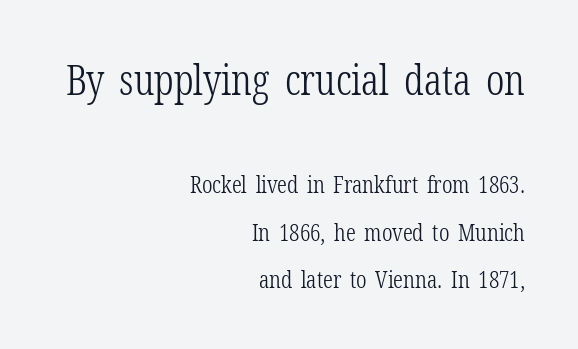
{"serif": "yes", "italic": "no", "bold": "no", "weight": "light", "width": "condensed", "stroke_contrast": "low", "x_height": "medium", "monospaced": "no", "underline": "no", "align": "right", "line_spacing": "loose", "line_spacing_ratio": 1.97, "letter_spacing": "normal", "letter_spacing_em": 0.0, "larger_block": "first", "size_ratio": 1.75, "glyph_px": 42}
